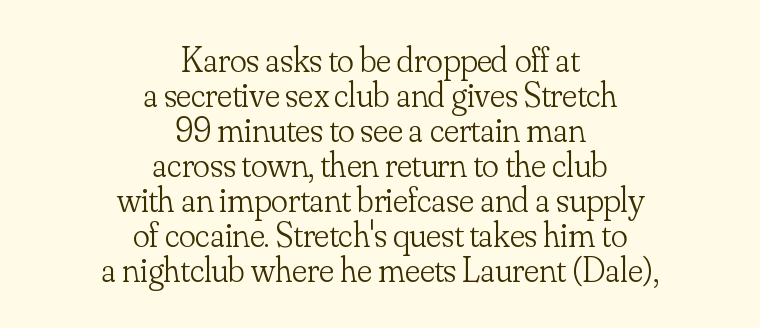
{"serif": "yes", "italic": "no", "bold": "no", "weight": "light", "width": "normal", "stroke_contrast": "low", "x_height": "small", "monospaced": "no", "underline": "no", "align": "center", "line_spacing": "tight", "line_spacing_ratio": 1.0, "letter_spacing": "normal", "letter_spacing_em": 0.0, "glyph_px": 35}
